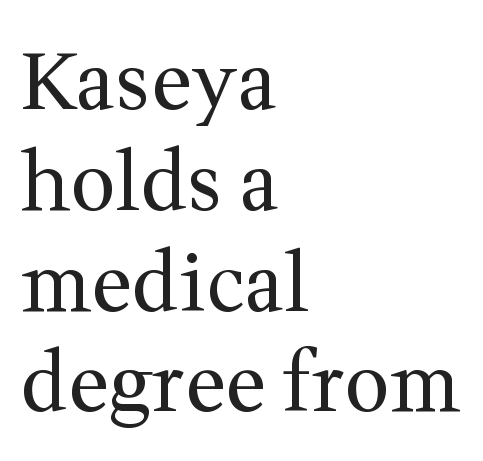
Spacing verdict: proportional, widths tailored to each character. Each word holds together tightly as a unit, with standard inter-letter gaps. The font family rendered here belongs to the serif group. The lines are quadded left.
